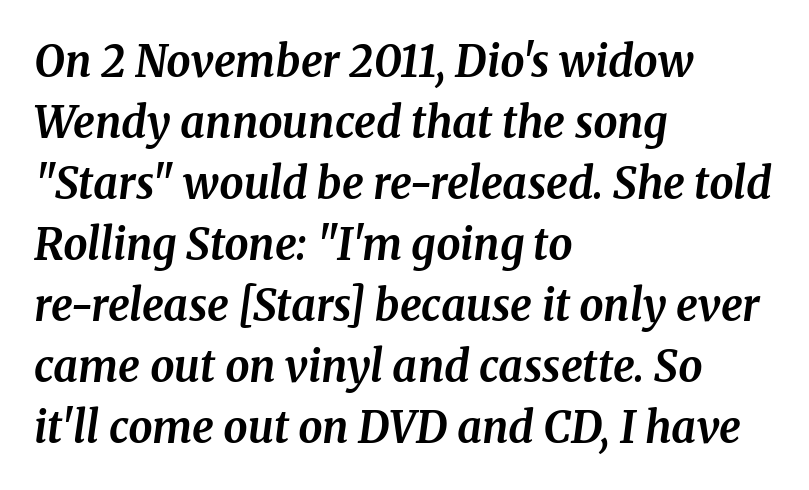
Quick note: italic. Character widths vary here, with narrow letters taking less room than wide ones. A serif font was chosen for this passage. A dark, heavy texture on the line: the type is bold. Horizontal alignment here is leftward, the default for most running prose. If you measured baseline to baseline, you'd find a middling distance.
